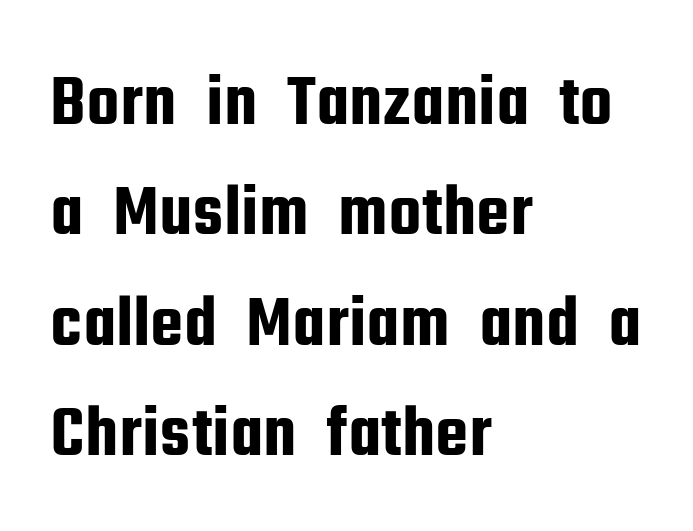
{"serif": "no", "italic": "no", "width": "condensed", "stroke_contrast": "low", "x_height": "medium", "monospaced": "no", "underline": "no", "align": "left", "line_spacing": "normal", "line_spacing_ratio": 1.49, "letter_spacing": "normal", "letter_spacing_em": 0.0, "glyph_px": 74}
